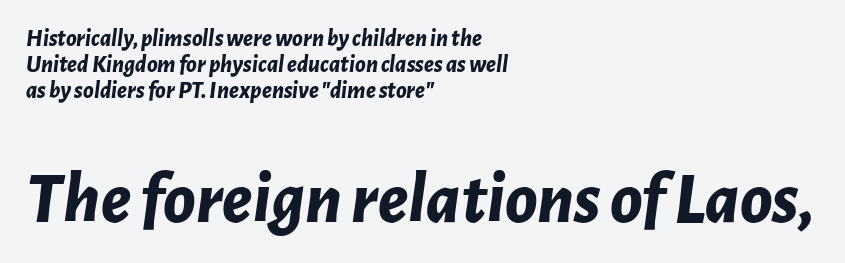
Q: Is the text bold? A: Yes.
Q: Is the text italic (slanted)? A: Yes, it leans right by about 7 degrees.
Q: Is the text underlined? A: No.
Q: How is the paragraph aligned? A: Left-aligned.
Q: Is the spacing between letters normal or unusually wide? A: Normal.
Q: Is the spacing between lines tight, normal or loose? A: Tight.
Q: Which block of text is set in a larger size, the first (top) or the second (bottom)? A: The second (bottom) one.
Q: Width (condensed, normal, or wide)? A: Normal.
Q: Stroke contrast? A: Low.
Q: x-height? A: Medium.
Q: Monospaced? A: No.
